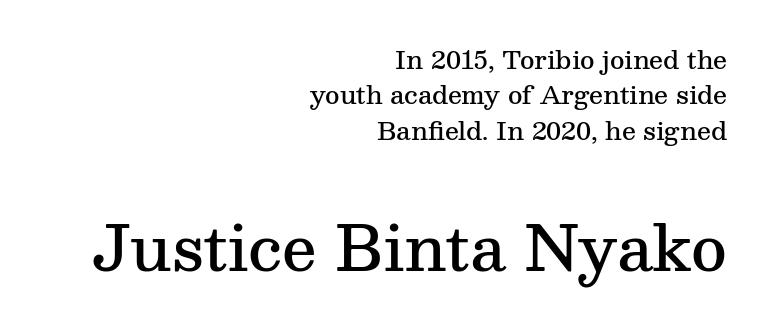
The image shows 62 px semibold serif type, upright; set right-aligned, normal line spacing (1.42x), normal letter spacing, not underlined; the second (bottom) block is 2.48x larger; medium stroke contrast and a medium x-height.
